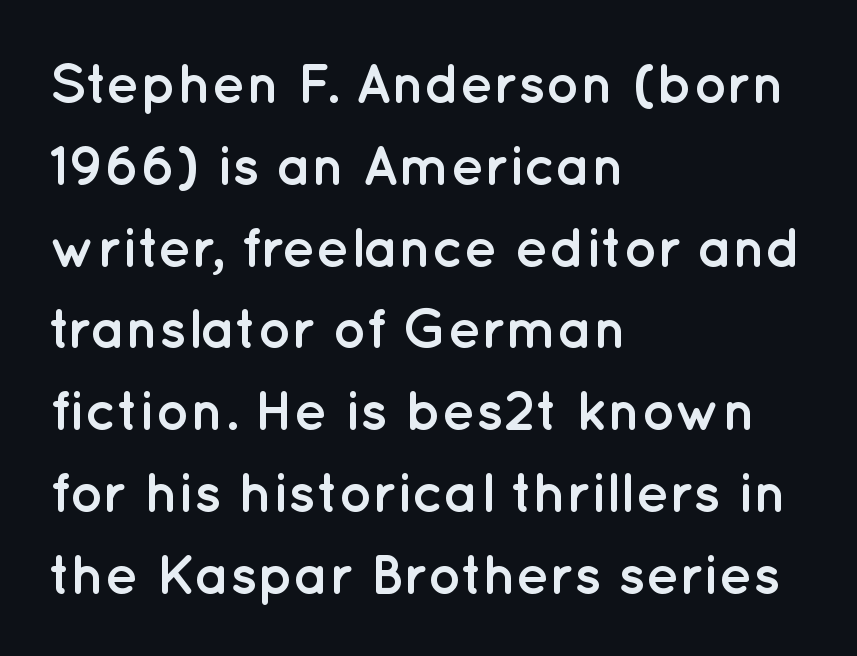
{"serif": "no", "italic": "no", "bold": "yes", "weight": "semibold", "width": "normal", "stroke_contrast": "low", "x_height": "medium", "monospaced": "no", "underline": "no", "align": "left", "line_spacing": "normal", "line_spacing_ratio": 1.46, "letter_spacing": "normal", "letter_spacing_em": 0.0, "glyph_px": 56}
